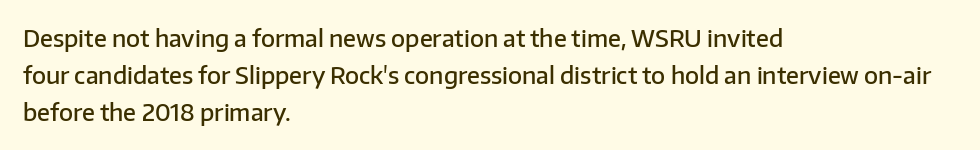
The image shows 23 px text type, upright; set left-aligned, normal line spacing (1.6x), normal letter spacing, not underlined.
